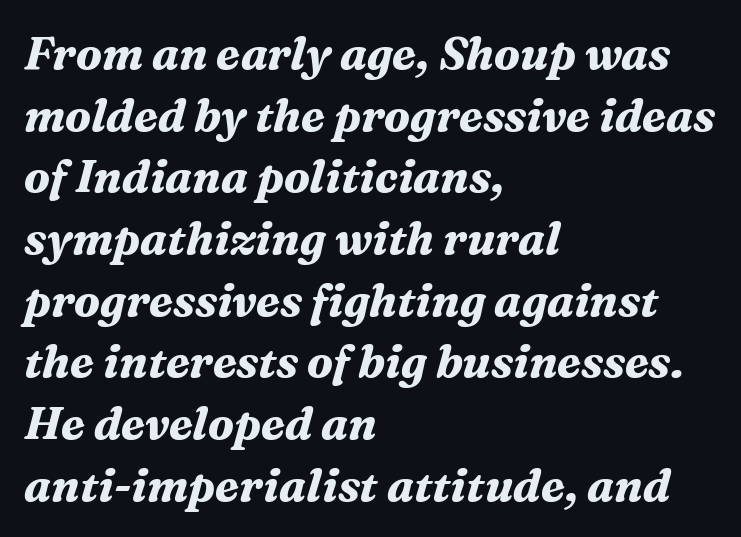
{"serif": "yes", "italic": "yes", "lean": "right", "slant_degrees": 16, "bold": "yes", "weight": "bold", "width": "normal", "stroke_contrast": "medium", "x_height": "medium", "monospaced": "no", "underline": "no", "align": "left", "line_spacing": "normal", "line_spacing_ratio": 1.37, "letter_spacing": "normal", "letter_spacing_em": 0.0, "glyph_px": 45}
